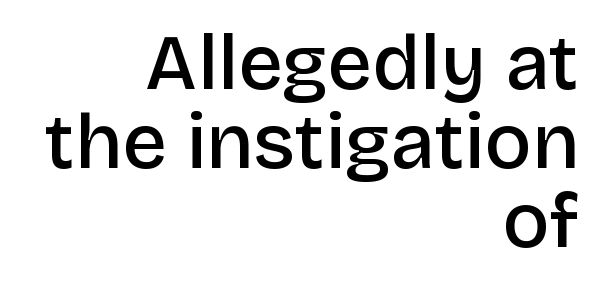
{"serif": "no", "italic": "no", "bold": "semi", "weight": "semibold", "width": "normal", "stroke_contrast": "low", "x_height": "large", "monospaced": "no", "underline": "no", "align": "right", "line_spacing": "tight", "line_spacing_ratio": 1.01, "letter_spacing": "normal", "letter_spacing_em": 0.0, "glyph_px": 78}
